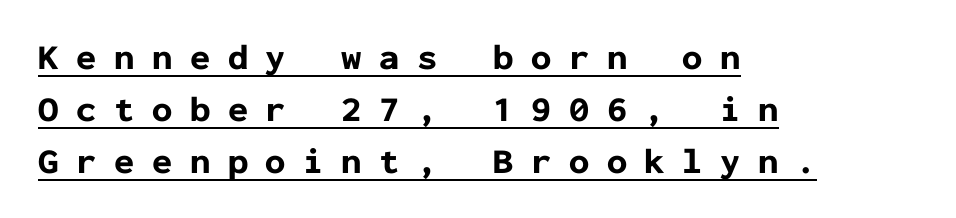
Each new line begins a customary step beneath the previous one. Ordinary non-slanted type is in use. Display-style spreading of the glyphs; the letterfit is very open. The designer went with a sans here, leaving each stem footless.
